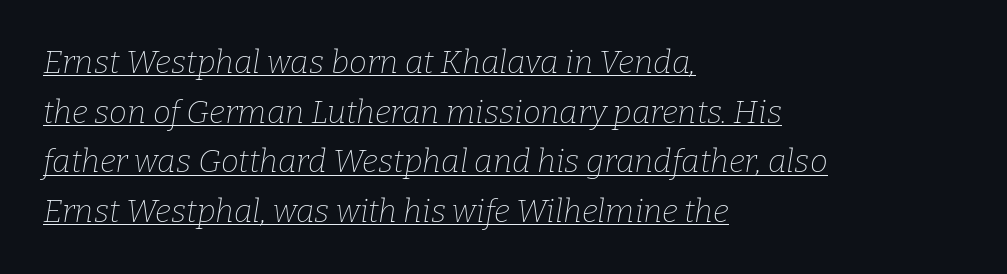
Q: Is the text bold? A: No.
Q: Is the text italic (slanted)? A: Yes, it leans right by about 9 degrees.
Q: Is the typeface a serif or a sans-serif typeface? A: Serif.
Q: Is the text underlined? A: Yes.
Q: How is the paragraph aligned? A: Left-aligned.
Q: Is the spacing between letters normal or unusually wide? A: Normal.
Q: Is the spacing between lines tight, normal or loose? A: Normal.
Q: Width (condensed, normal, or wide)? A: Normal.
Q: Stroke contrast? A: Low.
Q: x-height? A: Medium.
Q: Monospaced? A: No.
